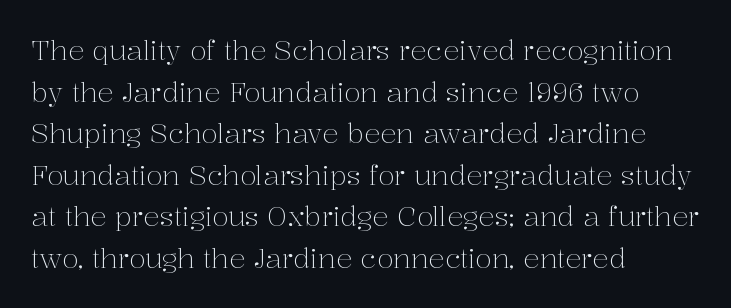
Q: Is the text bold? A: No.
Q: Is the text italic (slanted)? A: No, it is upright.
Q: Is the text underlined? A: No.
Q: How is the paragraph aligned? A: Left-aligned.
Q: Is the spacing between letters normal or unusually wide? A: Normal.
Q: Is the spacing between lines tight, normal or loose? A: Normal.
